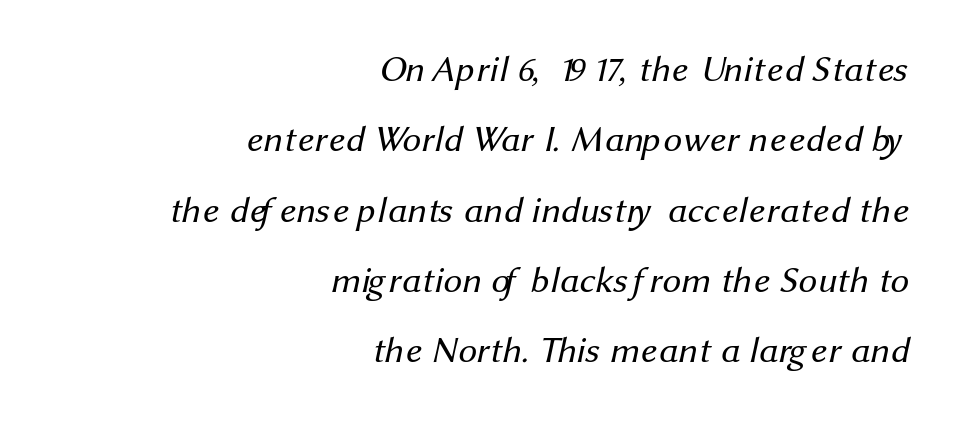
Rows of type keep a wide berth in the vertical direction. Are there feet on the stems? There aren't — it's a sans. Is the letter spacing exaggerated? No — it looks like the ordinary default. Anything drawn beneath the words? Only blank space. Is the block centered? No — it sits flush against the right margin. The rendering uses natural spacing where letterforms have individual widths.
